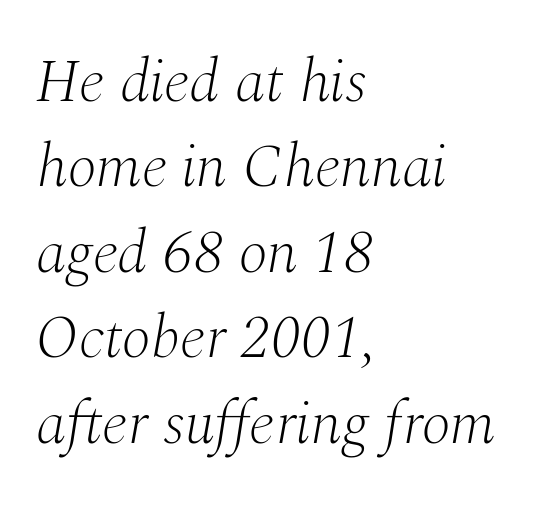
{"serif": "yes", "italic": "yes", "lean": "right", "slant_degrees": 10, "bold": "no", "weight": "light", "width": "normal", "stroke_contrast": "medium", "x_height": "medium", "monospaced": "no", "underline": "no", "align": "left", "line_spacing": "normal", "line_spacing_ratio": 1.4, "letter_spacing": "normal", "letter_spacing_em": 0.0, "glyph_px": 61}
